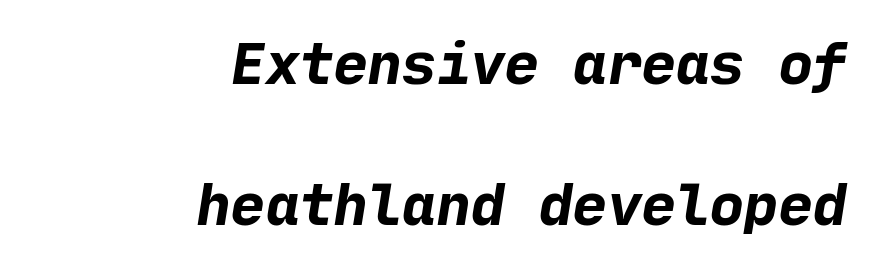
Characters follow at the spacing the type designer built in. The zone under the glyphs is completely vacant. If you measured baseline to baseline, you'd find a long distance. Each letter's strokes conclude bluntly, with no projecting serifs.
